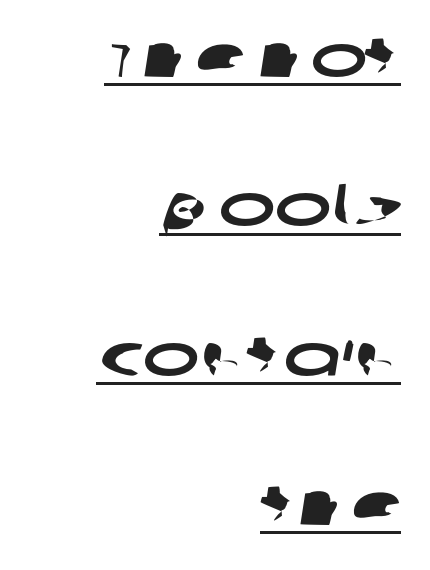
Q: Is the typeface a serif or a sans-serif typeface? A: Sans-serif.
Q: Is the text underlined? A: Yes.
Q: How is the paragraph aligned? A: Right-aligned.
Q: Is the spacing between letters normal or unusually wide? A: Normal.
Q: Is the spacing between lines tight, normal or loose? A: Loose.
Q: Width (condensed, normal, or wide)? A: Wide.
Q: Stroke contrast? A: Low.
Q: x-height? A: Large.
Q: Monospaced? A: No.
